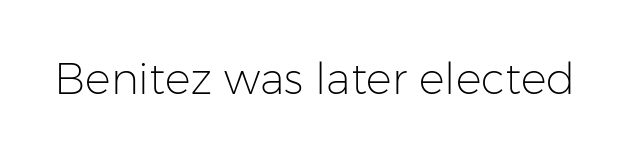
Q: Is the text bold? A: No.
Q: Is the text italic (slanted)? A: No, it is upright.
Q: Is the typeface a serif or a sans-serif typeface? A: Sans-serif.
Q: Is the text underlined? A: No.
Q: Is the spacing between letters normal or unusually wide? A: Normal.
Q: Width (condensed, normal, or wide)? A: Normal.
Q: Stroke contrast? A: Low.
Q: x-height? A: Medium.
Q: Monospaced? A: No.
